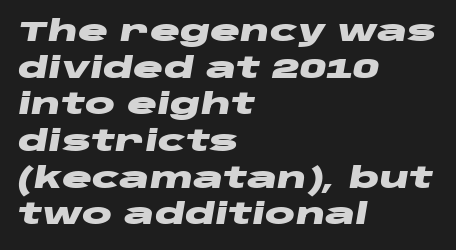
Q: Is the text bold? A: Yes.
Q: Is the text italic (slanted)? A: Yes, it leans right by about 10 degrees.
Q: Is the text underlined? A: No.
Q: How is the paragraph aligned? A: Left-aligned.
Q: Is the spacing between letters normal or unusually wide? A: Normal.
Q: Is the spacing between lines tight, normal or loose? A: Normal.
Q: Width (condensed, normal, or wide)? A: Wide.
Q: Stroke contrast? A: Low.
Q: x-height? A: Large.
Q: Monospaced? A: No.
